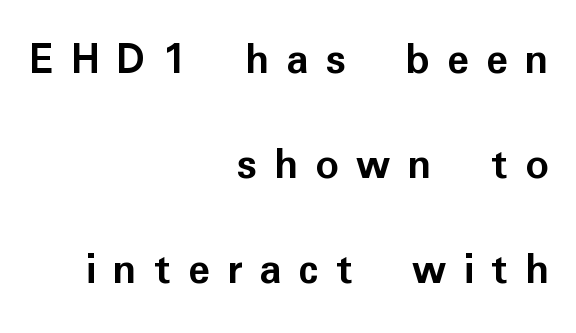
Q: Is the text bold? A: Yes.
Q: Is the text italic (slanted)? A: No, it is upright.
Q: Is the typeface a serif or a sans-serif typeface? A: Sans-serif.
Q: Is the text underlined? A: No.
Q: How is the paragraph aligned? A: Right-aligned.
Q: Is the spacing between letters normal or unusually wide? A: Unusually wide.
Q: Is the spacing between lines tight, normal or loose? A: Loose.
Q: Width (condensed, normal, or wide)? A: Normal.
Q: Stroke contrast? A: Low.
Q: x-height? A: Medium.
Q: Monospaced? A: No.
